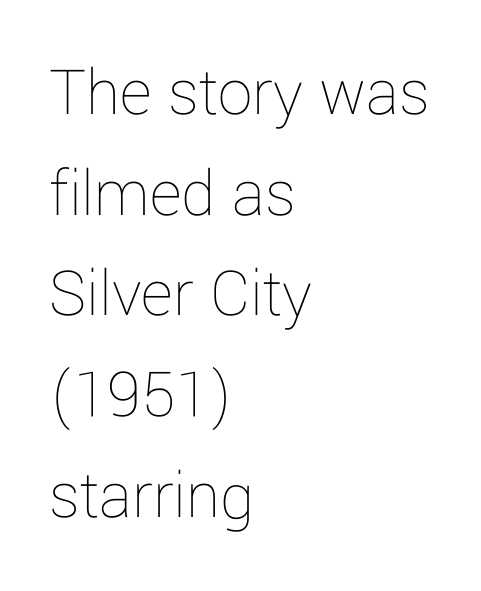
Q: Is the text bold? A: No.
Q: Is the text italic (slanted)? A: No, it is upright.
Q: Is the text underlined? A: No.
Q: How is the paragraph aligned? A: Left-aligned.
Q: Is the spacing between letters normal or unusually wide? A: Normal.
Q: Is the spacing between lines tight, normal or loose? A: Normal.
Q: Width (condensed, normal, or wide)? A: Normal.
Q: Stroke contrast? A: Low.
Q: x-height? A: Medium.
Q: Monospaced? A: No.
